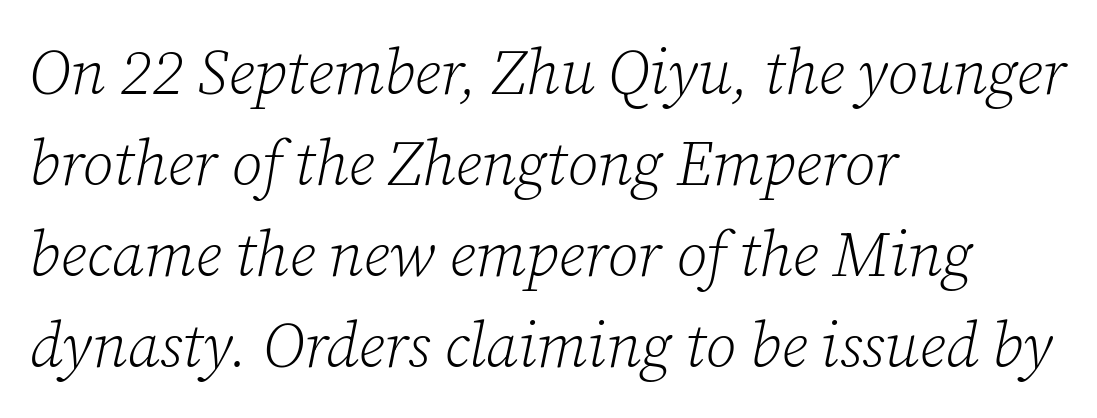
Posture: slanted. Each word holds together tightly as a unit, with standard inter-letter gaps. Caption: face not bold, strokes unweighted. Proportional: the letters do not fall into vertical columns. Glance below the letters and you will spot only blank space. Reading down the block, your eye returns to a fixed left position each line.
